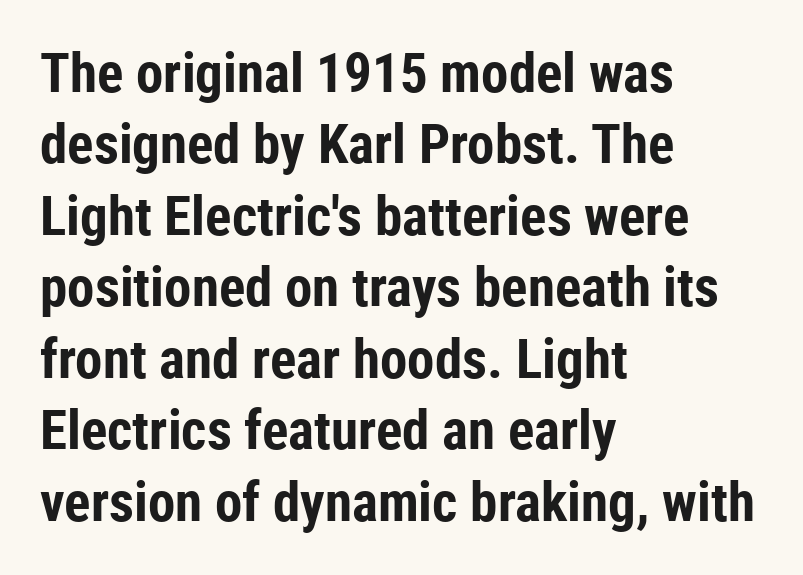
The image shows 55 px bold, condensed sans-serif type, upright; set left-aligned, normal line spacing (1.3x), normal letter spacing, not underlined; low stroke contrast and a medium x-height.
